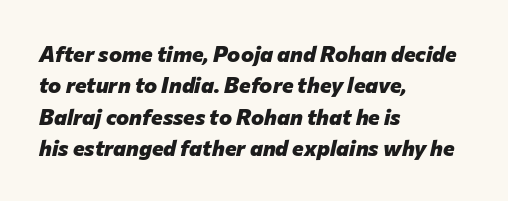
The image shows 22 px bold type, italic (leaning right); set left-aligned, normal line spacing (1.43x), normal letter spacing, not underlined.
